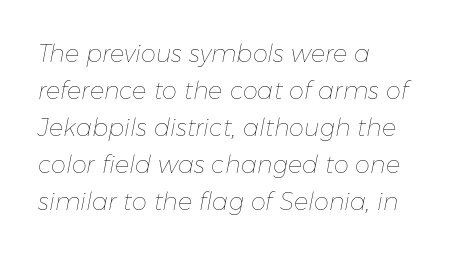
{"italic": "yes", "lean": "right", "slant_degrees": 11, "bold": "no", "underline": "no", "align": "left", "line_spacing": "normal", "line_spacing_ratio": 1.54, "letter_spacing": "normal", "letter_spacing_em": 0.0, "glyph_px": 24}
